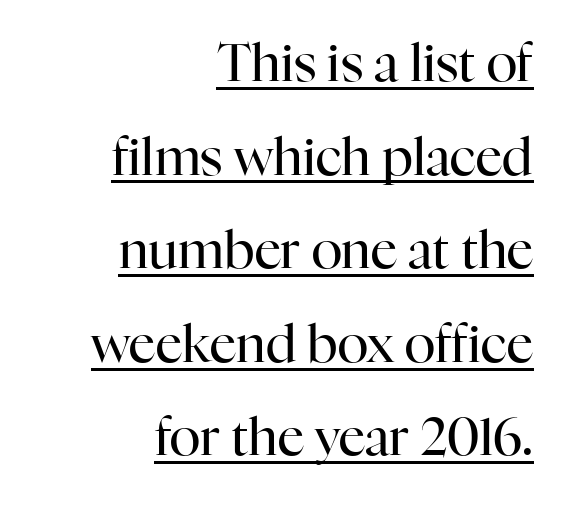
{"serif": "yes", "italic": "no", "bold": "no", "weight": "regular", "width": "normal", "stroke_contrast": "high", "x_height": "medium", "monospaced": "no", "underline": "yes", "align": "right", "line_spacing_ratio": 1.8, "letter_spacing": "normal", "letter_spacing_em": 0.0, "glyph_px": 52}
